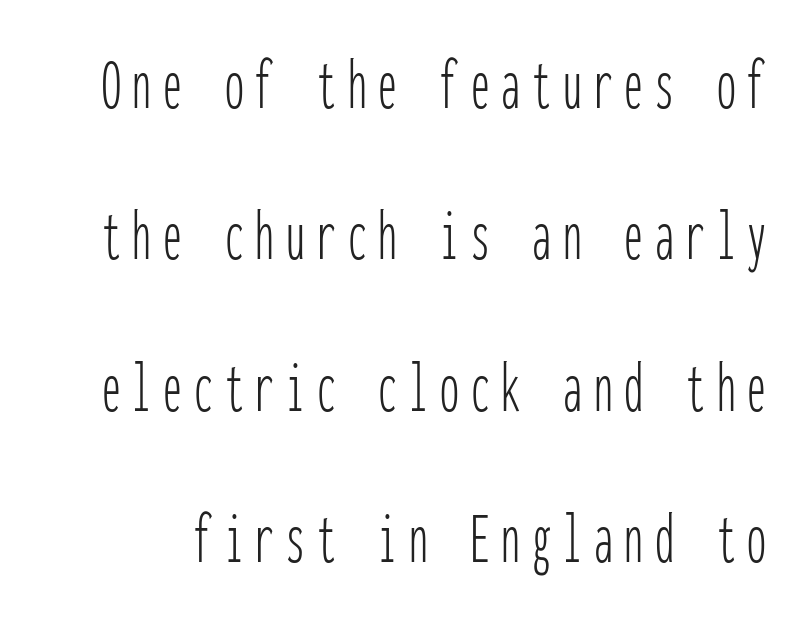
These lines are rendered in a fixed-pitch font. Letters have the restrained weight of plain body copy at most. The lines are spread far apart with generous leading. The designer went with a sans here, leaving each stem footless. This sample uses an upright cut, with every glyph sitting square on the baseline. This rendering features lettering with no underline.
